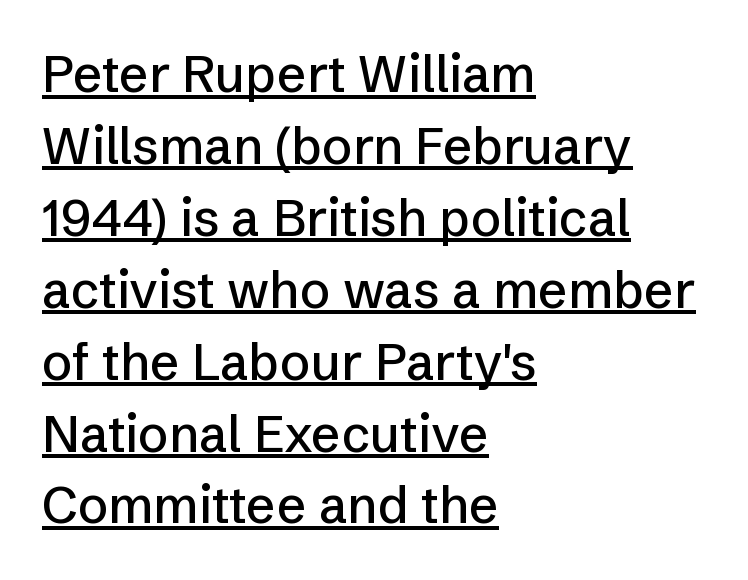
{"serif": "no", "italic": "no", "width": "normal", "stroke_contrast": "low", "x_height": "medium", "monospaced": "no", "underline": "yes", "align": "left", "line_spacing": "normal", "line_spacing_ratio": 1.41, "letter_spacing": "normal", "letter_spacing_em": 0.0, "glyph_px": 51}
